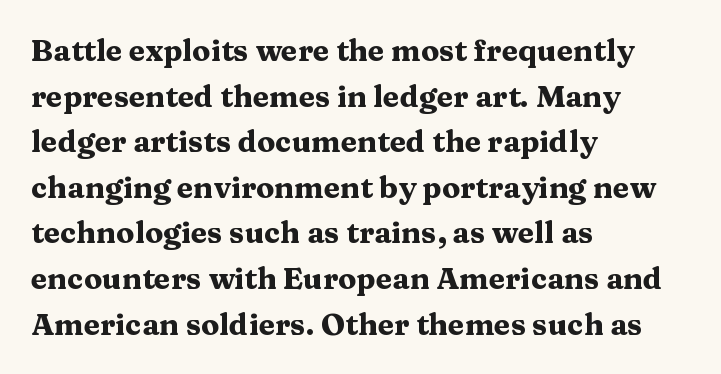
Q: Is the text bold? A: Yes.
Q: Is the text italic (slanted)? A: No, it is upright.
Q: Is the typeface a serif or a sans-serif typeface? A: Serif.
Q: Is the text underlined? A: No.
Q: How is the paragraph aligned? A: Left-aligned.
Q: Is the spacing between letters normal or unusually wide? A: Normal.
Q: Is the spacing between lines tight, normal or loose? A: Normal.
Q: Width (condensed, normal, or wide)? A: Wide.
Q: Stroke contrast? A: Medium.
Q: x-height? A: Medium.
Q: Monospaced? A: No.
